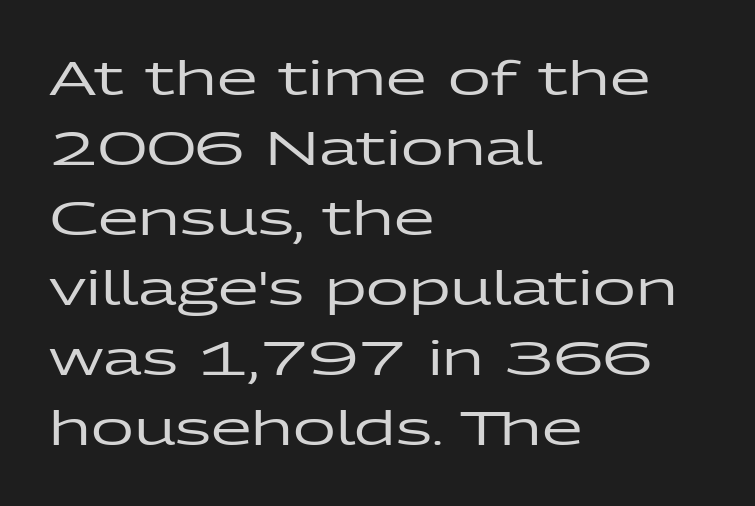
{"serif": "no", "italic": "no", "width": "wide", "stroke_contrast": "low", "x_height": "medium", "monospaced": "no", "underline": "no", "align": "left", "line_spacing": "normal", "line_spacing_ratio": 1.49, "letter_spacing": "normal", "letter_spacing_em": 0.0, "glyph_px": 47}
